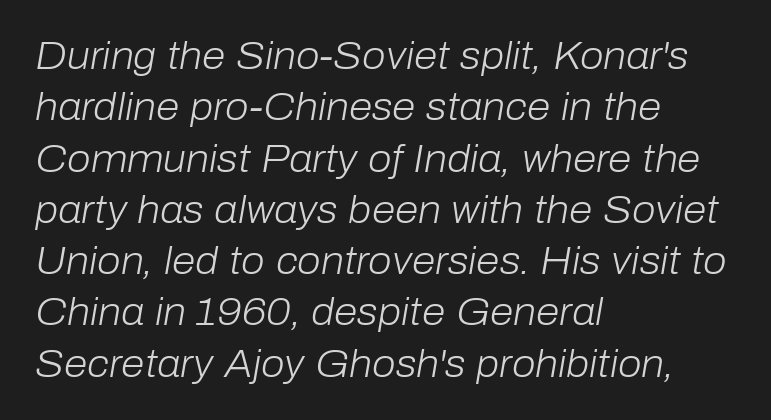
The image shows 38 px light type, italic (leaning right); set left-aligned, normal line spacing (1.35x), normal letter spacing, not underlined; low stroke contrast and a medium x-height.
